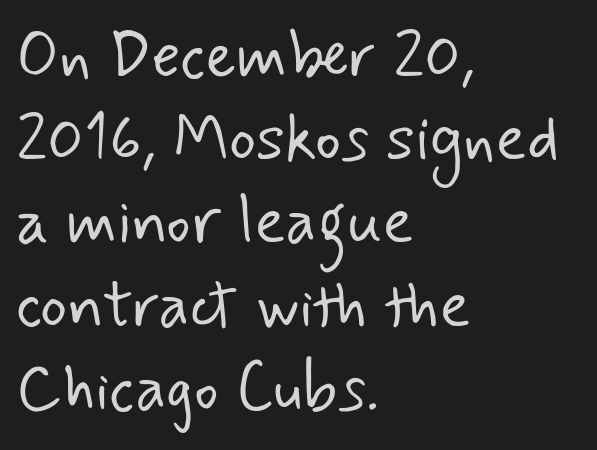
The image shows 64 px light sans-serif type; set left-aligned, normal line spacing (1.3x), normal letter spacing, not underlined; low stroke contrast and a small x-height.
